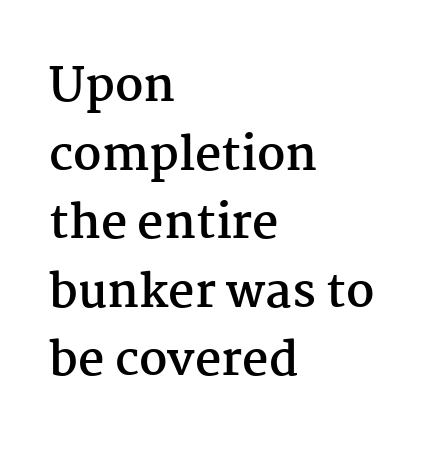
Q: Is the text bold? A: Yes.
Q: Is the text italic (slanted)? A: No, it is upright.
Q: Is the typeface a serif or a sans-serif typeface? A: Serif.
Q: Is the text underlined? A: No.
Q: How is the paragraph aligned? A: Left-aligned.
Q: Is the spacing between letters normal or unusually wide? A: Normal.
Q: Is the spacing between lines tight, normal or loose? A: Normal.
Q: Width (condensed, normal, or wide)? A: Normal.
Q: Stroke contrast? A: Medium.
Q: x-height? A: Medium.
Q: Monospaced? A: No.
